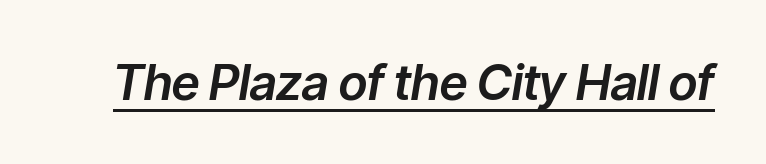
Q: Is the text italic (slanted)? A: Yes, it leans right by about 9 degrees.
Q: Is the text underlined? A: Yes.
Q: Is the spacing between letters normal or unusually wide? A: Normal.
Q: Width (condensed, normal, or wide)? A: Normal.
Q: Stroke contrast? A: Low.
Q: x-height? A: Medium.
Q: Monospaced? A: No.
